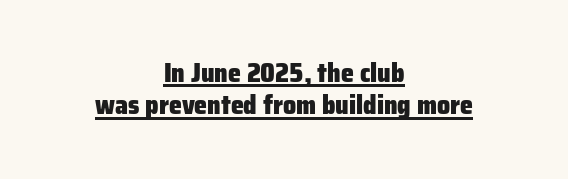
The rendering uses the underline text-decoration. Leading: standard. Does the copy run flush right? No — it is centered line by line. In terms of posture, this sample is upright.
